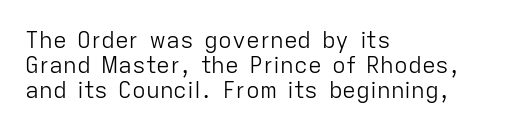
Q: Is the text bold? A: No.
Q: Is the text italic (slanted)? A: No, it is upright.
Q: Is the text underlined? A: No.
Q: How is the paragraph aligned? A: Left-aligned.
Q: Is the spacing between letters normal or unusually wide? A: Normal.
Q: Is the spacing between lines tight, normal or loose? A: Tight.
